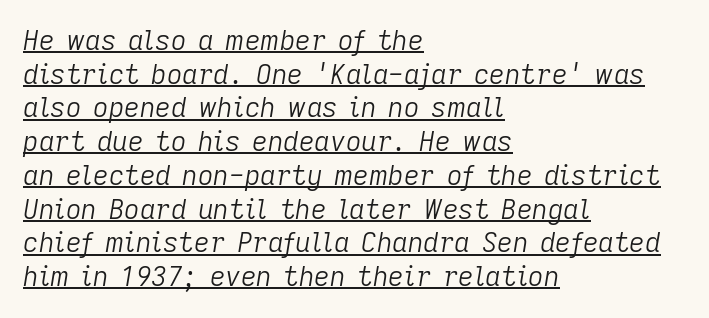
The font sits on the lighter half of the weight spectrum, regular included. Line spacing here is normal. Observe the lean: these are italic letterforms. The specimen includes a rule beneath the text block's lines. No extra tracking has been applied to these lines. This rendering uses left alignment, leaving the right contour irregular.
